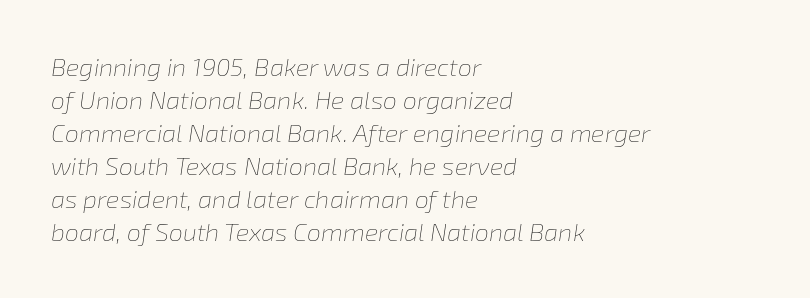
Q: Is the text bold? A: No.
Q: Is the text italic (slanted)? A: Yes, it leans right by about 8 degrees.
Q: Is the text underlined? A: No.
Q: How is the paragraph aligned? A: Left-aligned.
Q: Is the spacing between letters normal or unusually wide? A: Normal.
Q: Is the spacing between lines tight, normal or loose? A: Normal.
